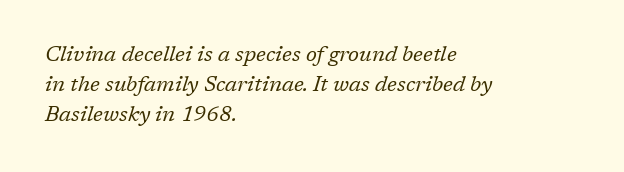
The image shows 21 px text type, italic (leaning right); set left-aligned, normal line spacing (1.42x), normal letter spacing, not underlined.
